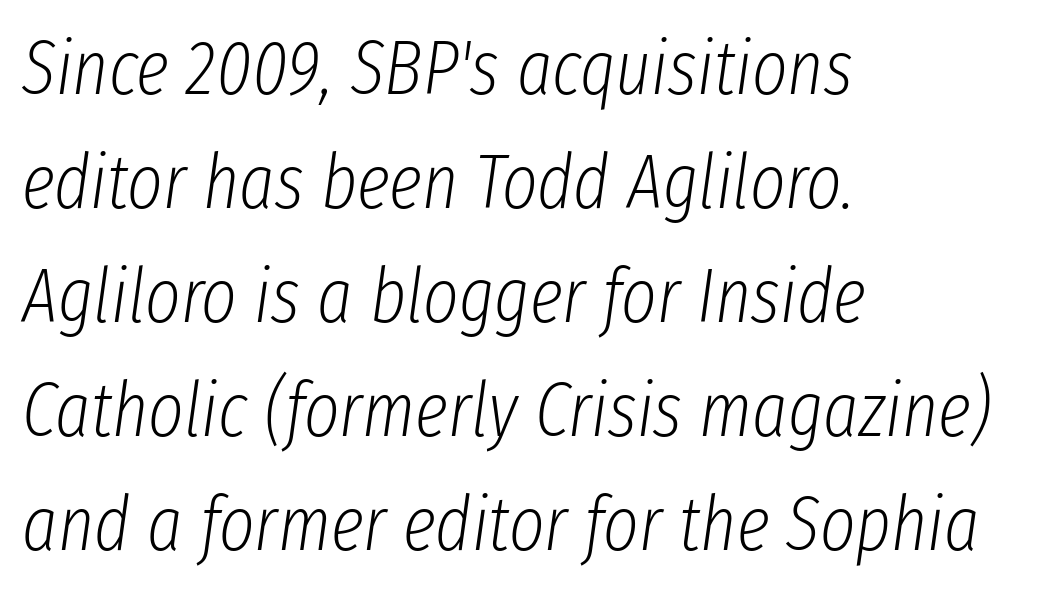
The rendering uses natural spacing where letterforms have individual widths. Bare-footed words on every line. Each stroke keeps to a modest, everyday thickness or less. Reading down the block, your eye returns to a fixed left position each line.
